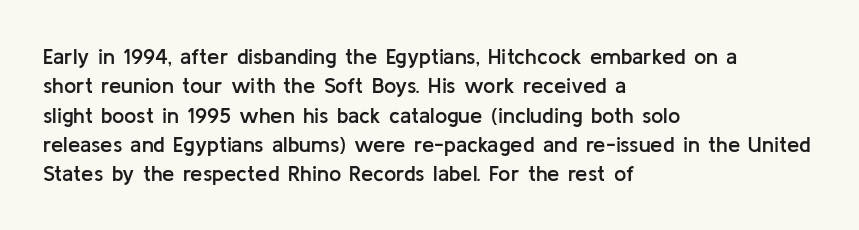
Unmarked baselines from the first word to the last. Does the copy run flush right? No — it runs flush left. Every stem runs plumb, perpendicular to the baseline. Each glyph is drawn with semibold strokes, heavier than normal yet not fully bold. The rendering keeps characters at their native spacing.
